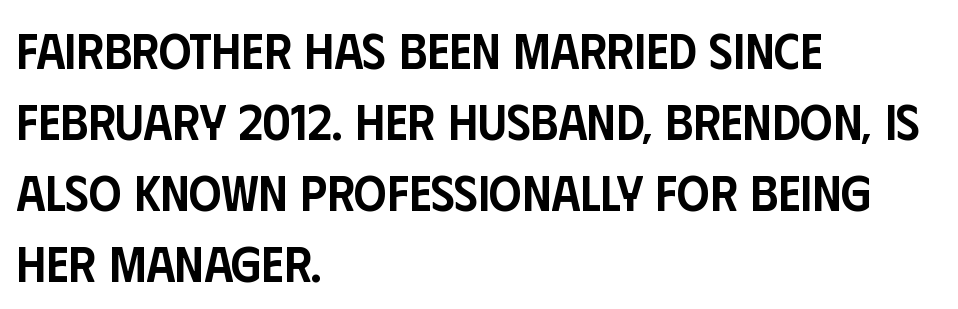
Q: Is the text bold? A: Semi-bold.
Q: Is the text italic (slanted)? A: No, it is upright.
Q: Is the typeface a serif or a sans-serif typeface? A: Sans-serif.
Q: Is the text underlined? A: No.
Q: How is the paragraph aligned? A: Left-aligned.
Q: Is the spacing between letters normal or unusually wide? A: Normal.
Q: Is the spacing between lines tight, normal or loose? A: Normal.
Q: Width (condensed, normal, or wide)? A: Condensed.
Q: Stroke contrast? A: Low.
Q: x-height? A: Large.
Q: Monospaced? A: No.
